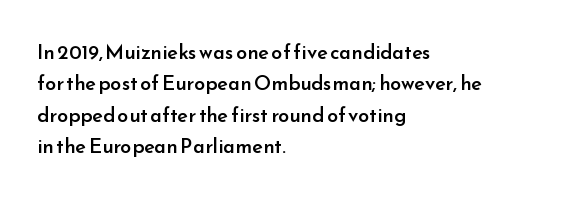
{"italic": "no", "bold": "semi", "underline": "no", "align": "left", "line_spacing": "normal", "line_spacing_ratio": 1.57, "letter_spacing": "normal", "letter_spacing_em": 0.0, "glyph_px": 20}
